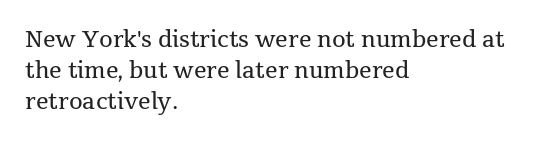
The image shows 22 px text type, upright; set left-aligned, normal line spacing (1.42x), normal letter spacing, not underlined.
